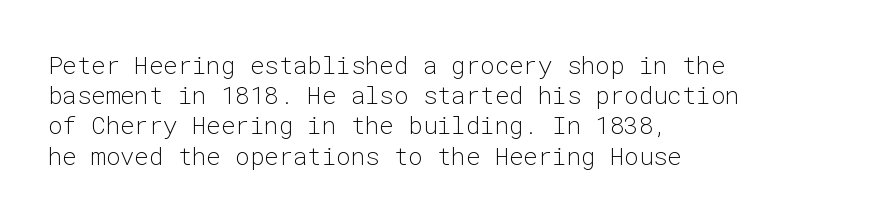
The image shows 24 px text type, upright; set left-aligned, normal line spacing (1.26x), normal letter spacing, not underlined.
